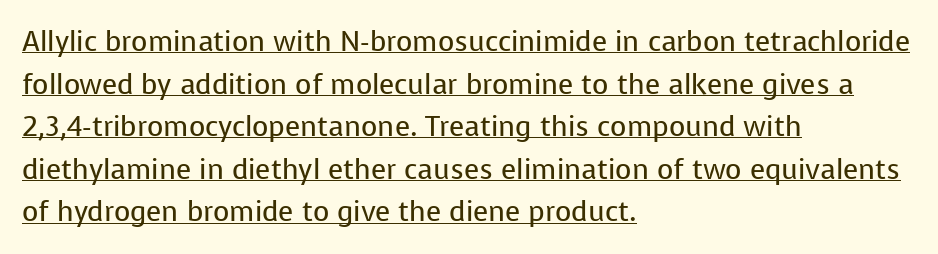
The image shows 28 px regular-weight sans-serif type, upright; set left-aligned, normal line spacing (1.52x), normal letter spacing, underlined; low stroke contrast and a medium x-height.
